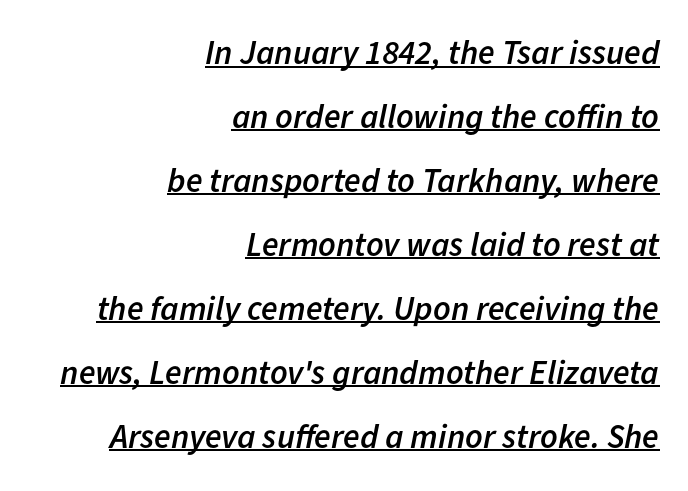
Q: Is the text bold? A: Semi-bold.
Q: Is the text italic (slanted)? A: Yes, it leans right by about 11 degrees.
Q: Is the text underlined? A: Yes.
Q: How is the paragraph aligned? A: Right-aligned.
Q: Is the spacing between letters normal or unusually wide? A: Normal.
Q: Width (condensed, normal, or wide)? A: Normal.
Q: Stroke contrast? A: Low.
Q: x-height? A: Medium.
Q: Monospaced? A: No.
